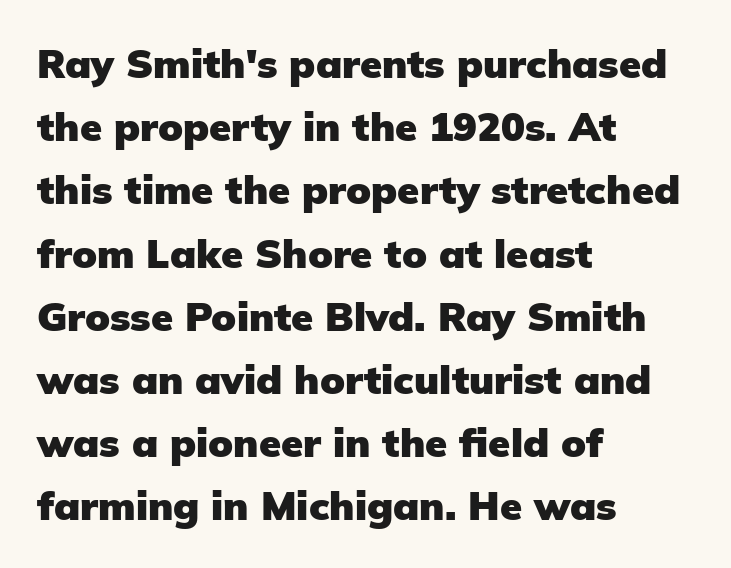
The image shows 40 px heavy sans-serif type, upright; set left-aligned, normal line spacing (1.58x), normal letter spacing, not underlined; low stroke contrast and a medium x-height.
